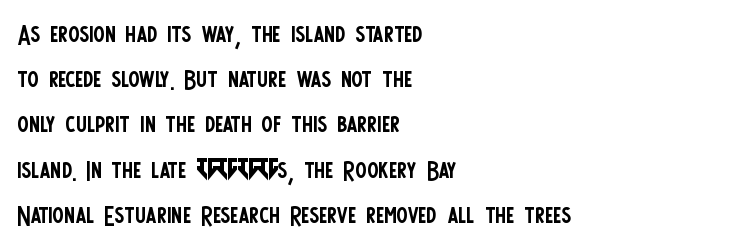
Casual observation: everything's shoved over to the left. Stems here are at most as thick as an everyday book face. These lines are rendered in a variable-pitch font. No word sits above an underline. Between one letter and the next there's only the usual sliver of space. Every character sits straight up, as roman type does.
